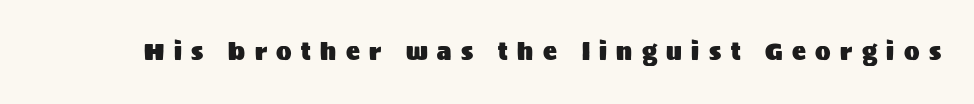
Q: Is the text italic (slanted)? A: No, it is upright.
Q: Is the text underlined? A: No.
Q: Is the spacing between letters normal or unusually wide? A: Unusually wide.
